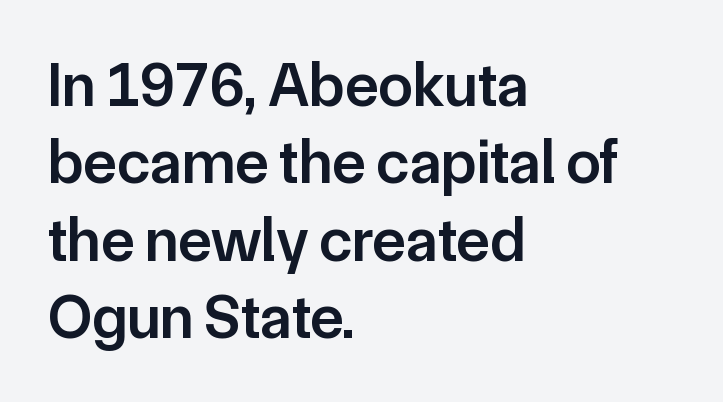
{"serif": "no", "italic": "no", "bold": "semi", "weight": "semibold", "width": "normal", "stroke_contrast": "low", "x_height": "medium", "monospaced": "no", "underline": "no", "align": "left", "line_spacing": "normal", "line_spacing_ratio": 1.25, "letter_spacing": "normal", "letter_spacing_em": 0.0, "glyph_px": 62}
